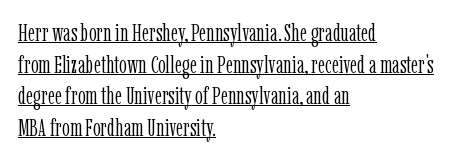
Q: Is the text bold? A: No.
Q: Is the text italic (slanted)? A: No, it is upright.
Q: Is the text underlined? A: Yes.
Q: How is the paragraph aligned? A: Left-aligned.
Q: Is the spacing between letters normal or unusually wide? A: Normal.
Q: Is the spacing between lines tight, normal or loose? A: Normal.
